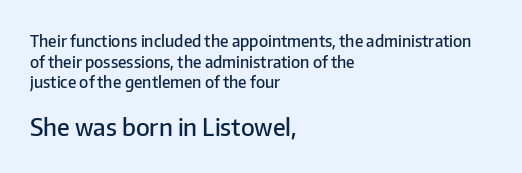
The block sitting lower on the canvas is the one with enlarged characters. The letters stand upright; this is a roman face. Typesetter's note: demi weight, one step under bold. Does extra space separate the letters? No, they use regular spacing.
